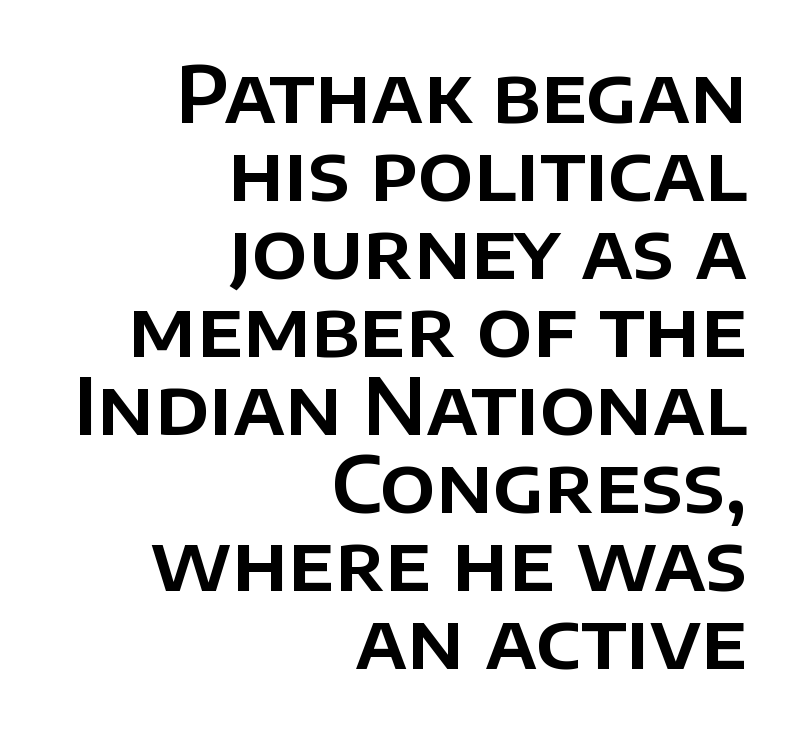
The image shows 78 px sans-serif type, upright; set right-aligned, tight line spacing (1.0x), normal letter spacing, not underlined; low stroke contrast and a large x-height.
